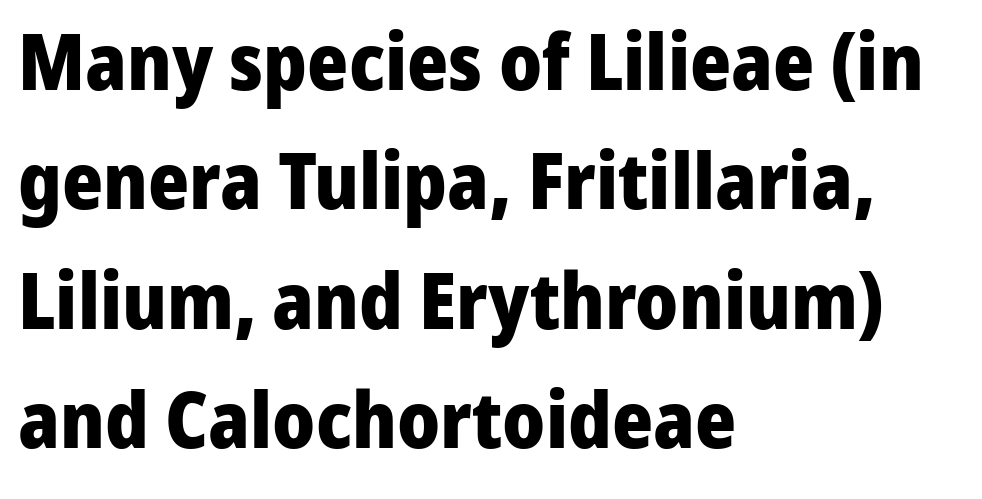
Is this a fixed-width face? No — the glyphs have proportional, varying widths. You'd pick this weight for a headline — it's a proper bold. Characters remain perfectly vertical along every line. Anything drawn beneath the words? Only blank space. These lines are composed in type without serifs. In CSS terms this would be text-align: left.
